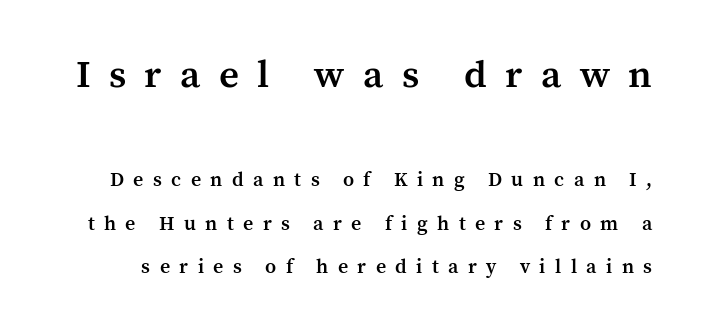
Q: Is the text bold? A: Semi-bold.
Q: Is the text italic (slanted)? A: No, it is upright.
Q: Is the typeface a serif or a sans-serif typeface? A: Serif.
Q: Is the text underlined? A: No.
Q: Is the spacing between letters normal or unusually wide? A: Unusually wide.
Q: Is the spacing between lines tight, normal or loose? A: Loose.
Q: Which block of text is set in a larger size, the first (top) or the second (bottom)? A: The first (top) one.
Q: Width (condensed, normal, or wide)? A: Normal.
Q: Stroke contrast? A: Medium.
Q: x-height? A: Medium.
Q: Monospaced? A: No.
